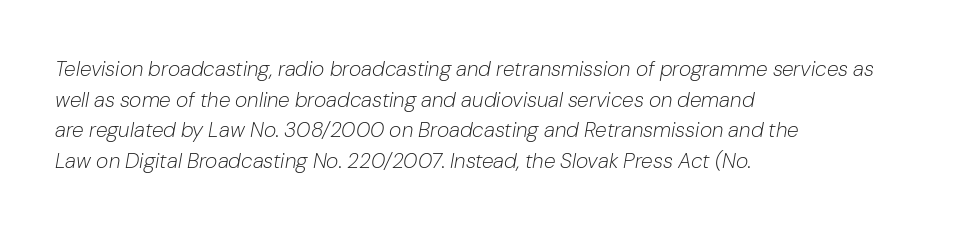
Q: Is the text bold? A: No.
Q: Is the text italic (slanted)? A: Yes, it leans right by about 10 degrees.
Q: Is the text underlined? A: No.
Q: How is the paragraph aligned? A: Left-aligned.
Q: Is the spacing between letters normal or unusually wide? A: Normal.
Q: Is the spacing between lines tight, normal or loose? A: Normal.
